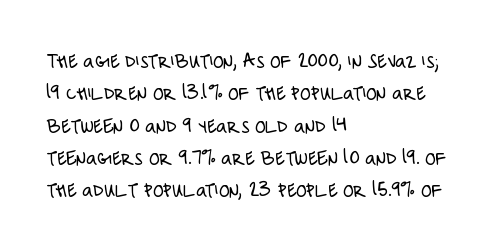
Words float on clear page, feet unadorned. Letters have the restrained weight of plain body copy at most. Horizontal alignment here is leftward, the default for most running prose. Whoever set this chose a conventional vertical rhythm. This sample uses an upright cut, with every glyph sitting square on the baseline.
